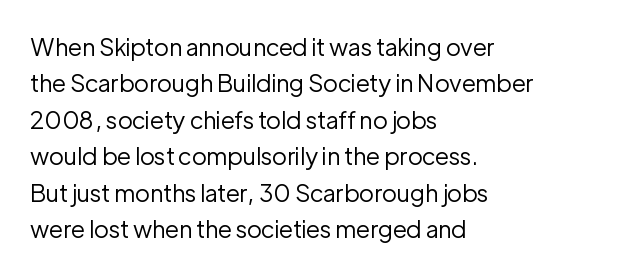
The image shows 24 px text type, upright; set left-aligned, normal line spacing (1.52x), normal letter spacing, not underlined.
